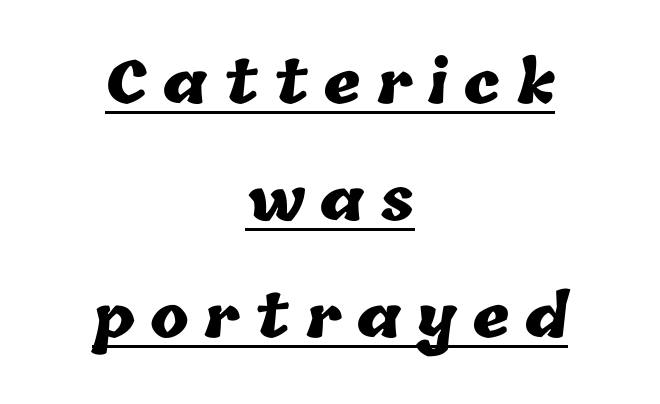
Q: Is the text bold? A: Yes.
Q: Is the text underlined? A: Yes.
Q: How is the paragraph aligned? A: Centered.
Q: Is the spacing between letters normal or unusually wide? A: Unusually wide.
Q: Is the spacing between lines tight, normal or loose? A: Loose.
Q: Width (condensed, normal, or wide)? A: Normal.
Q: Stroke contrast? A: Low.
Q: x-height? A: Medium.
Q: Monospaced? A: No.
